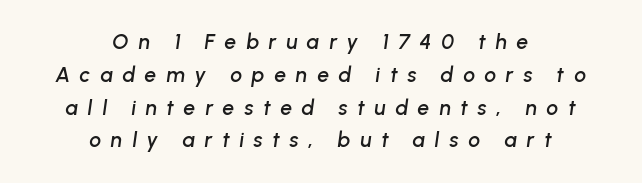
Q: Is the text italic (slanted)? A: Yes, it leans right by about 8 degrees.
Q: Is the text underlined? A: No.
Q: How is the paragraph aligned? A: Centered.
Q: Is the spacing between letters normal or unusually wide? A: Unusually wide.
Q: Is the spacing between lines tight, normal or loose? A: Normal.
